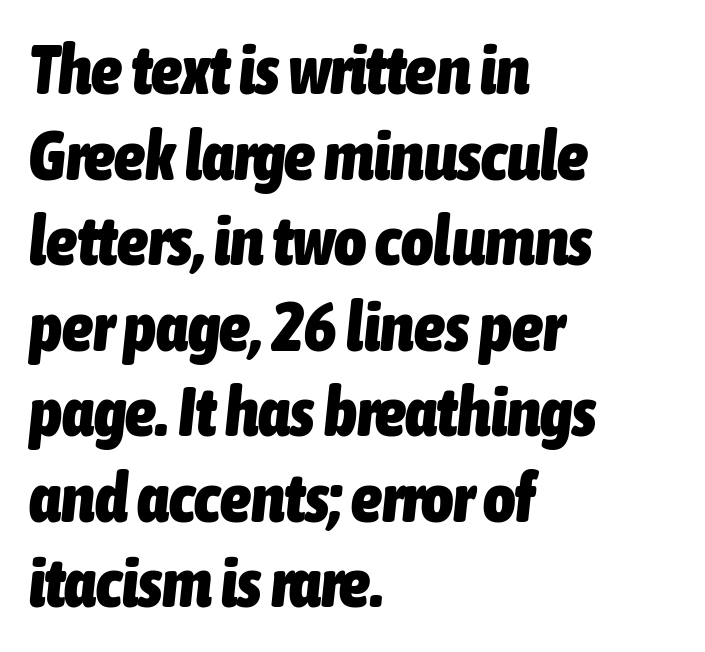
Q: Is the text bold? A: Yes.
Q: Is the text italic (slanted)? A: Yes, it leans right by about 6 degrees.
Q: Is the text underlined? A: No.
Q: How is the paragraph aligned? A: Left-aligned.
Q: Is the spacing between letters normal or unusually wide? A: Normal.
Q: Width (condensed, normal, or wide)? A: Condensed.
Q: Stroke contrast? A: Low.
Q: x-height? A: Medium.
Q: Monospaced? A: No.
